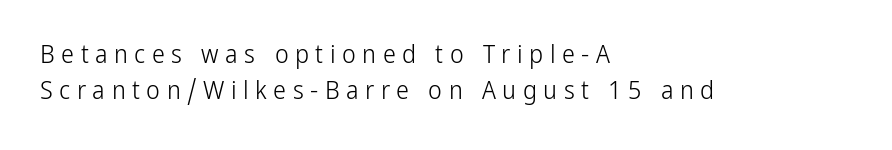
The ragged edge is on the right, which tells us the setting is flush left. This reads as an unemphasized weight, regular at the heaviest. The gaps between neighbouring characters are conspicuously large. Compared with typical paragraphs, the rows here are spaced about the same. No word sits above an underline.
